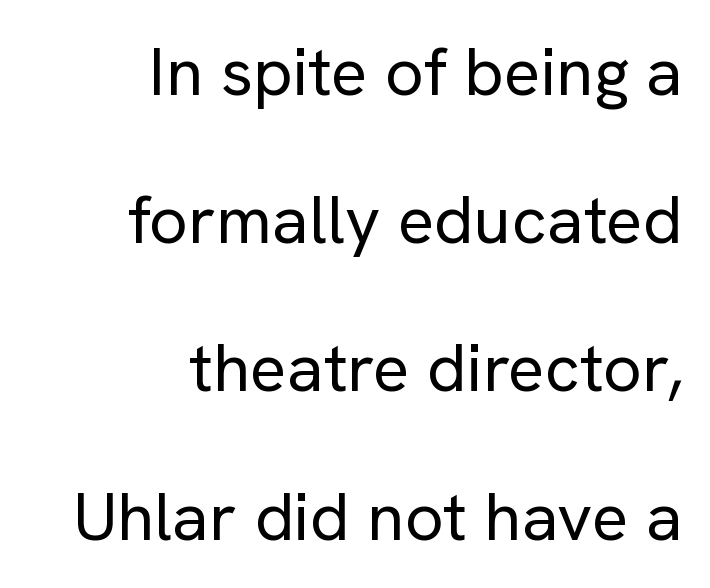
{"serif": "no", "italic": "no", "bold": "no", "weight": "regular", "width": "normal", "stroke_contrast": "low", "x_height": "medium", "monospaced": "no", "underline": "no", "align": "right", "line_spacing": "loose", "line_spacing_ratio": 2.18, "letter_spacing": "normal", "letter_spacing_em": 0.0, "glyph_px": 68}
